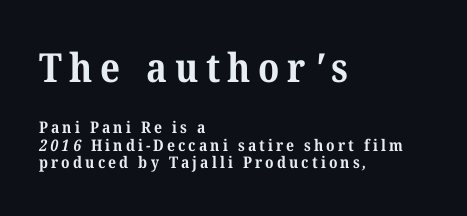
Is this a fixed-width face? No — the glyphs have proportional, varying widths. The leading is snug, giving the passage a crowded texture. Two sizes are in play, and the larger belongs to the first block. Yep, those are serifs on the letters. The paragraph shown leans on its left margin. Underlining? Definitely not there.
